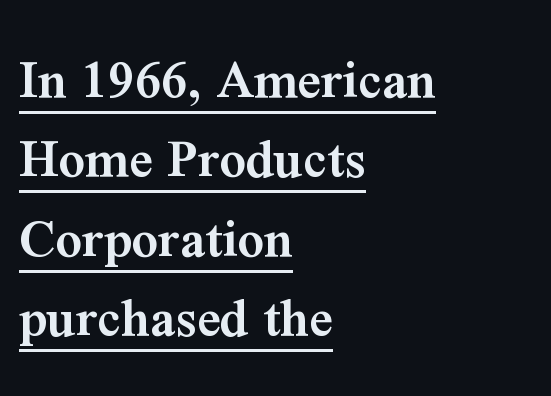
Q: Is the text bold? A: Semi-bold.
Q: Is the text italic (slanted)? A: No, it is upright.
Q: Is the typeface a serif or a sans-serif typeface? A: Serif.
Q: Is the text underlined? A: Yes.
Q: How is the paragraph aligned? A: Left-aligned.
Q: Is the spacing between letters normal or unusually wide? A: Normal.
Q: Is the spacing between lines tight, normal or loose? A: Normal.
Q: Width (condensed, normal, or wide)? A: Normal.
Q: Stroke contrast? A: Medium.
Q: x-height? A: Medium.
Q: Monospaced? A: No.
